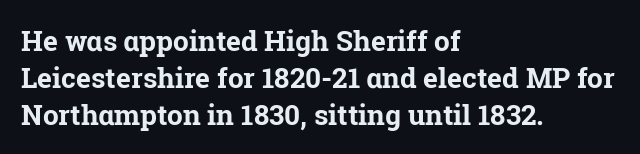
Nothing unusual about the tracking: characters are spaced as the font intends. Nobody drew a line under any word here. Quick note: interline space is typical. Chunky letters — that's bold for sure.
